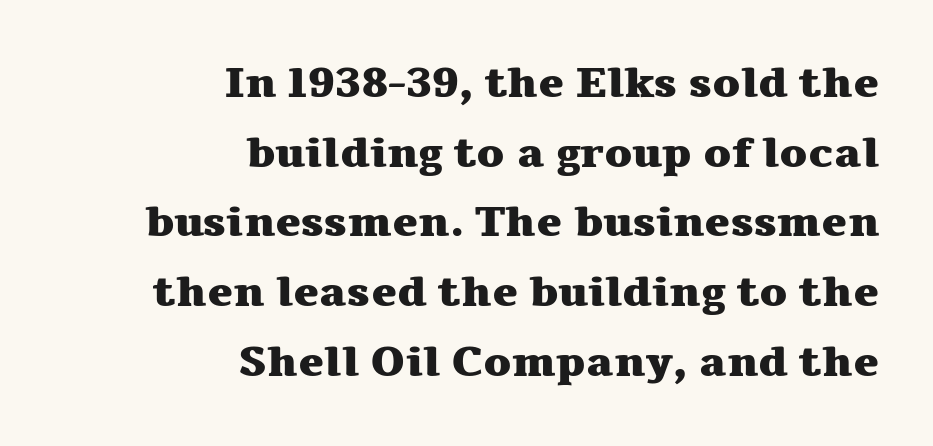
The image shows 43 px heavy, wide serif type, upright; set right-aligned, normal line spacing (1.62x), normal letter spacing, not underlined; medium stroke contrast and a medium x-height.
